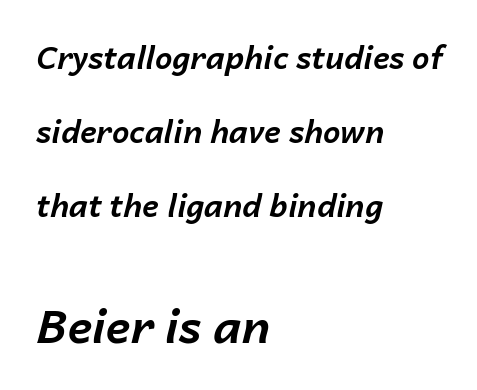
{"italic": "yes", "lean": "right", "slant_degrees": 14, "bold": "yes", "weight": "bold", "width": "normal", "stroke_contrast": "low", "x_height": "medium", "monospaced": "no", "underline": "no", "align": "left", "line_spacing": "loose", "line_spacing_ratio": 2.38, "letter_spacing": "normal", "letter_spacing_em": 0.0, "larger_block": "second", "size_ratio": 1.48, "glyph_px": 46}
